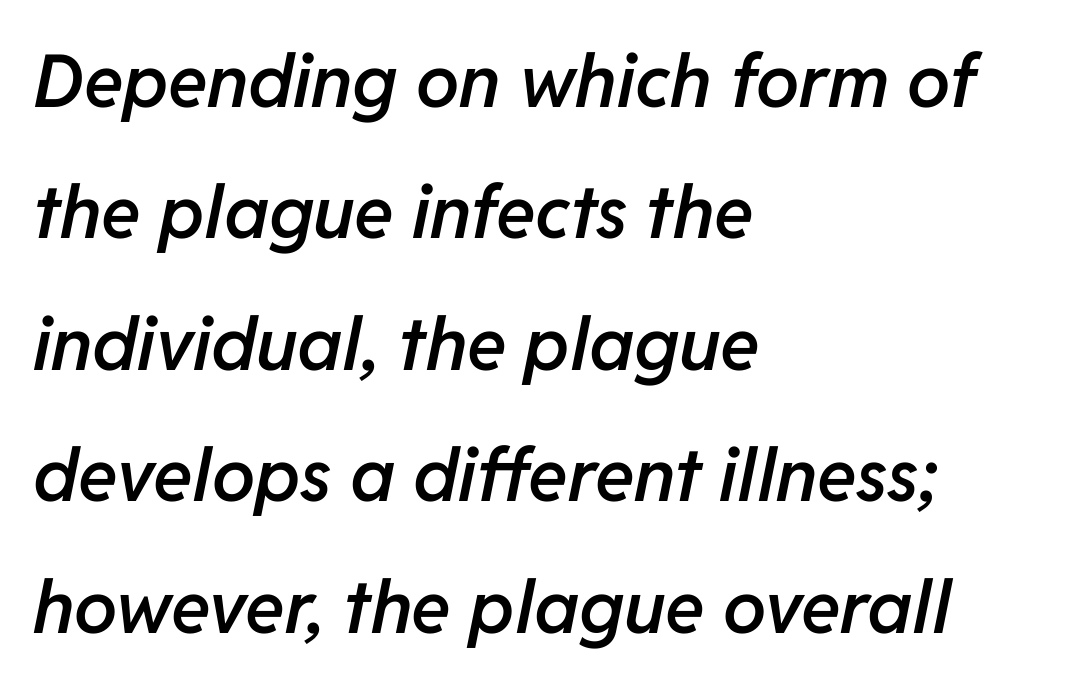
{"italic": "yes", "lean": "right", "slant_degrees": 11, "bold": "semi", "weight": "semibold", "width": "normal", "stroke_contrast": "low", "x_height": "medium", "monospaced": "no", "underline": "no", "align": "left", "line_spacing_ratio": 1.8, "letter_spacing": "normal", "letter_spacing_em": 0.0, "glyph_px": 73}
